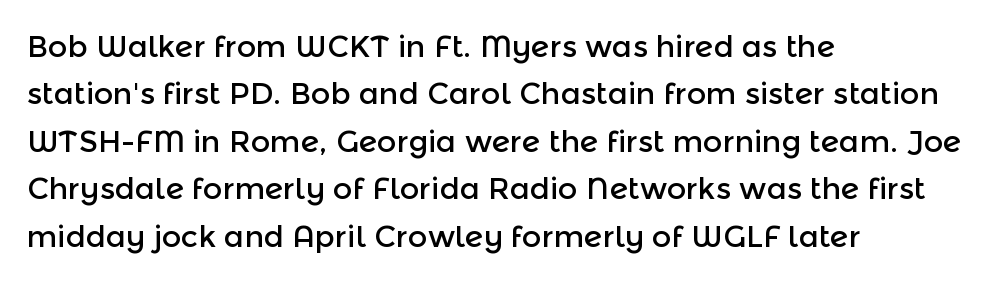
{"serif": "no", "italic": "no", "width": "normal", "x_height": "medium", "monospaced": "no", "underline": "no", "align": "left", "line_spacing": "normal", "line_spacing_ratio": 1.58, "letter_spacing": "normal", "letter_spacing_em": 0.0, "glyph_px": 30}
